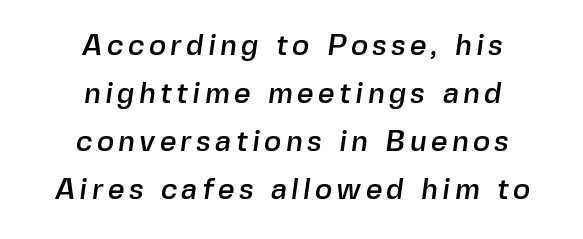
One-word summary of the alignment: center. The baseline area is clear. Note: no serifs on the glyphs. Leading matches the norm, producing a regular column.
